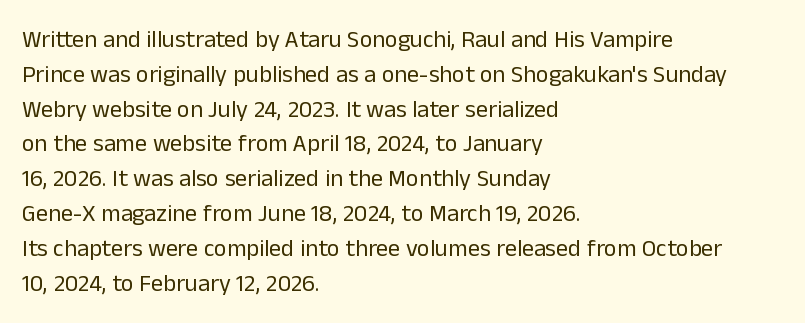
Summary of weight: not heavy and not bold. The passage shown stacks its lines at a standard gap. Upright lettering throughout. Tracking value appears to be zero — textbook default spacing.
